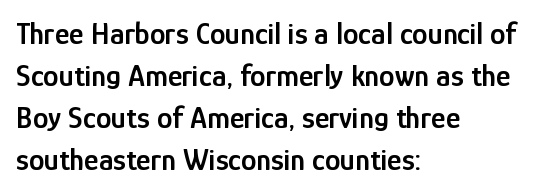
The image shows 31 px semibold, condensed sans-serif type, upright; set left-aligned, normal line spacing (1.36x), normal letter spacing, not underlined; low stroke contrast and a medium x-height.
